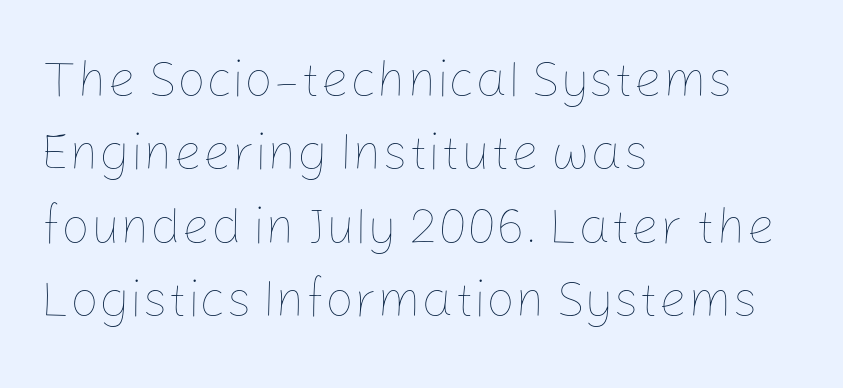
Is there any slant? The stems are plumb. Short note: letters normally spaced. This sample is left-justified, so line endings fall wherever the words run out. The typeface has the unassuming heft of standard copy or less. Varying glyph widths throughout — classic text-font behaviour. These lines sit exactly where default settings would place them.
